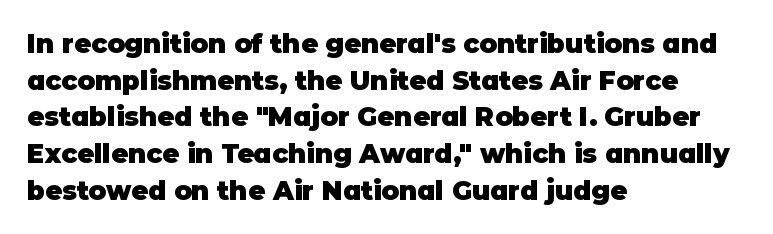
Q: Is the text bold? A: Yes.
Q: Is the text italic (slanted)? A: No, it is upright.
Q: Is the text underlined? A: No.
Q: How is the paragraph aligned? A: Left-aligned.
Q: Is the spacing between letters normal or unusually wide? A: Normal.
Q: Is the spacing between lines tight, normal or loose? A: Normal.
